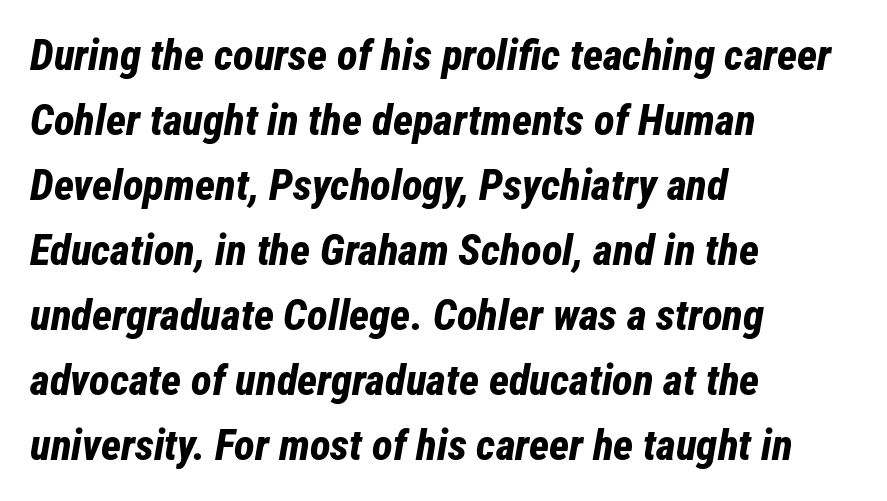
Q: Is the text bold? A: Yes.
Q: Is the text italic (slanted)? A: Yes, it leans right by about 12 degrees.
Q: Is the text underlined? A: No.
Q: How is the paragraph aligned? A: Left-aligned.
Q: Is the spacing between letters normal or unusually wide? A: Normal.
Q: Is the spacing between lines tight, normal or loose? A: Normal.
Q: Width (condensed, normal, or wide)? A: Condensed.
Q: Stroke contrast? A: Low.
Q: x-height? A: Medium.
Q: Monospaced? A: No.
